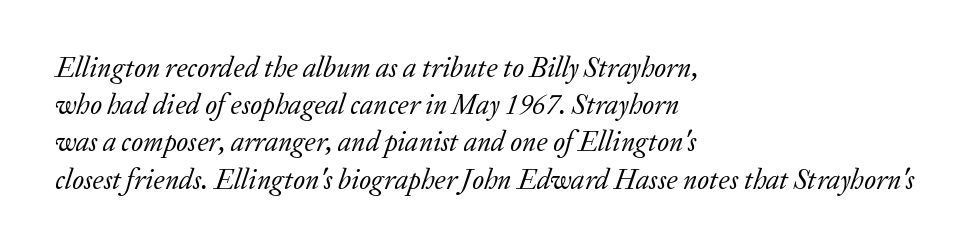
You could not count columns in this text — the font is proportionally spaced. Interline gaps are of average width in this sample. Spacing between characters is what you'd get straight out of the box. The glyphs in this specimen are seriffed. The lines are quadded left.
